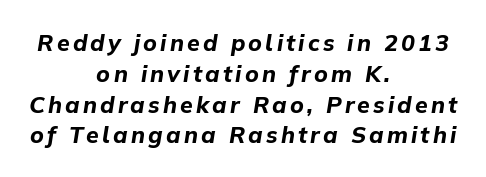
Q: Is the text bold? A: Yes.
Q: Is the text italic (slanted)? A: Yes, it leans right by about 9 degrees.
Q: Is the text underlined? A: No.
Q: How is the paragraph aligned? A: Centered.
Q: Is the spacing between lines tight, normal or loose? A: Normal.
